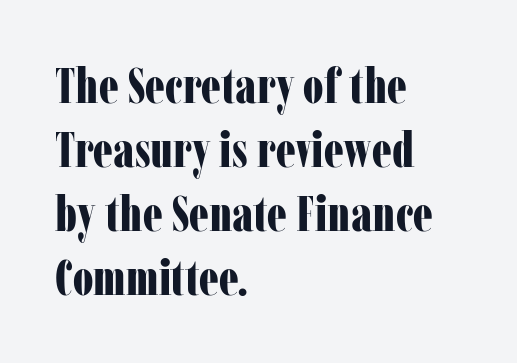
{"serif": "yes", "italic": "no", "bold": "yes", "weight": "bold", "width": "condensed", "stroke_contrast": "low", "x_height": "medium", "monospaced": "no", "underline": "no", "align": "left", "line_spacing": "normal", "line_spacing_ratio": 1.28, "letter_spacing": "normal", "letter_spacing_em": 0.0, "glyph_px": 50}
